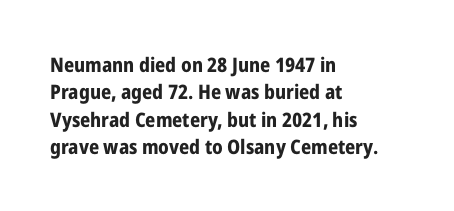
Here the glyphs are tracked normally, forming tight word shapes. The lettering stays uniformly vertical, giving the passage a roman look. The strokes are fattened all the way to bold. This sample keeps an unexceptional amount of space between lines. Underline: absent.
